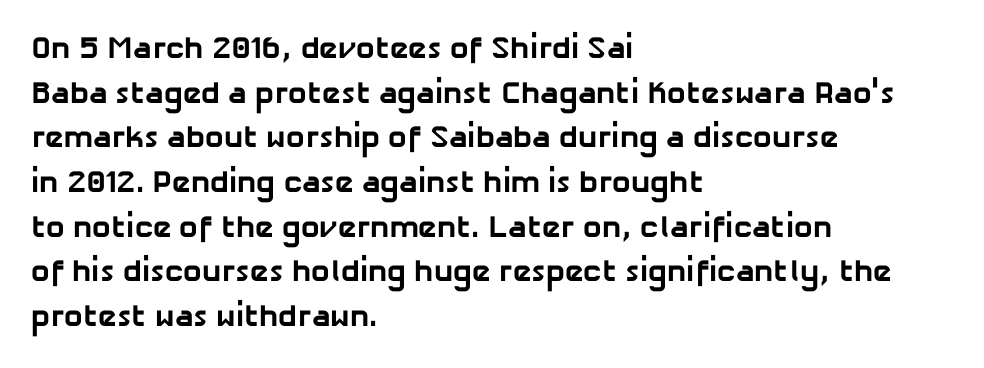
Q: Is the text bold? A: Yes.
Q: Is the typeface a serif or a sans-serif typeface? A: Sans-serif.
Q: Is the text underlined? A: No.
Q: How is the paragraph aligned? A: Left-aligned.
Q: Is the spacing between letters normal or unusually wide? A: Normal.
Q: Is the spacing between lines tight, normal or loose? A: Normal.
Q: Width (condensed, normal, or wide)? A: Normal.
Q: Stroke contrast? A: Low.
Q: x-height? A: Medium.
Q: Monospaced? A: No.
